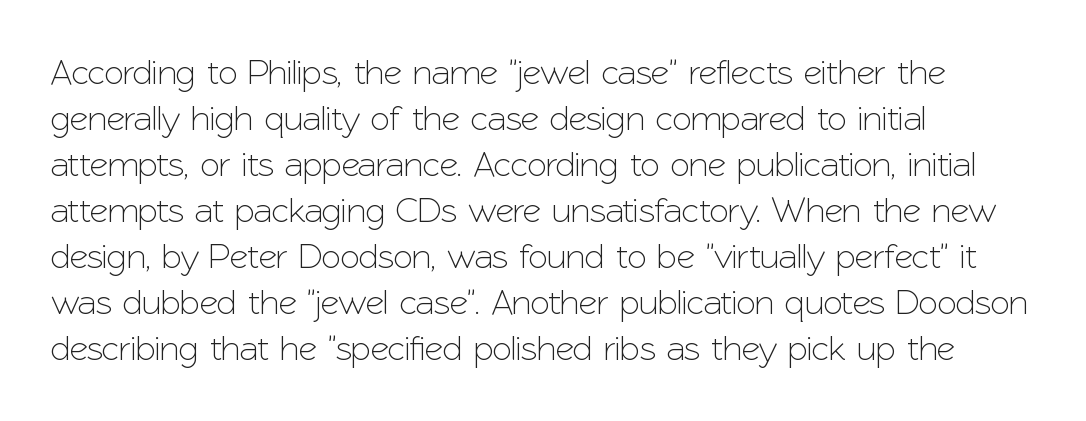
The rows are spaced the way most documents space them. No word sits above an underline. Nothing sits at the stroke ends, so this counts as sans-serif. The paragraph shown leans on its left margin. The letters sit at their default tracking, neither squeezed nor spread.
